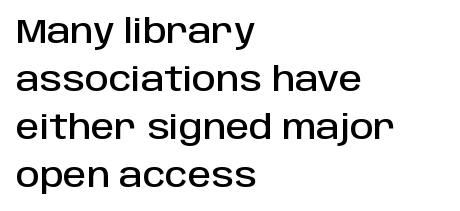
The image shows 33 px sans-serif type, upright; set left-aligned, normal line spacing (1.45x), normal letter spacing, not underlined; low stroke contrast and a large x-height.
